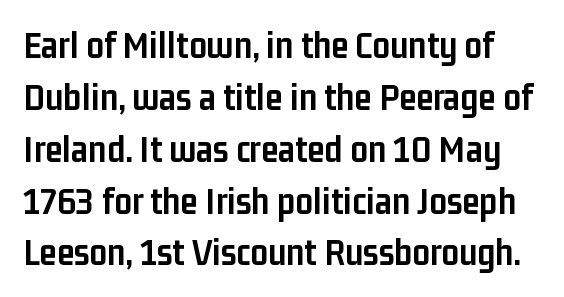
Q: Is the text bold? A: Yes.
Q: Is the text italic (slanted)? A: No, it is upright.
Q: Is the typeface a serif or a sans-serif typeface? A: Sans-serif.
Q: Is the text underlined? A: No.
Q: Is the spacing between letters normal or unusually wide? A: Normal.
Q: Is the spacing between lines tight, normal or loose? A: Normal.
Q: Width (condensed, normal, or wide)? A: Condensed.
Q: Stroke contrast? A: Low.
Q: x-height? A: Medium.
Q: Monospaced? A: No.
